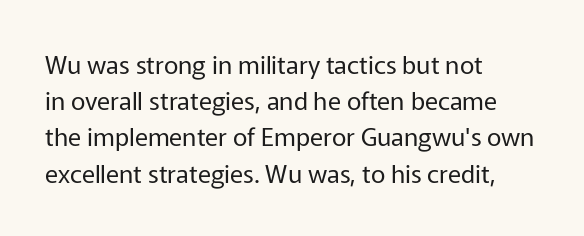
{"italic": "no", "bold": "no", "underline": "no", "align": "left", "line_spacing": "normal", "line_spacing_ratio": 1.45, "letter_spacing": "normal", "letter_spacing_em": 0.0, "glyph_px": 25}
